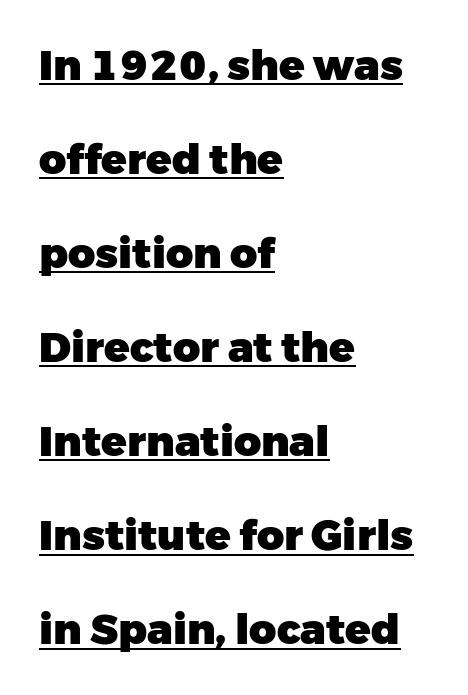
Horizontal bands of white between lines are thick stripes. The rendering uses the underline text-decoration. The font's upright variant was chosen for this text. A classic flush-left, rag-right setting is used for this passage. A dark, heavy texture on the line: the type is bold.
